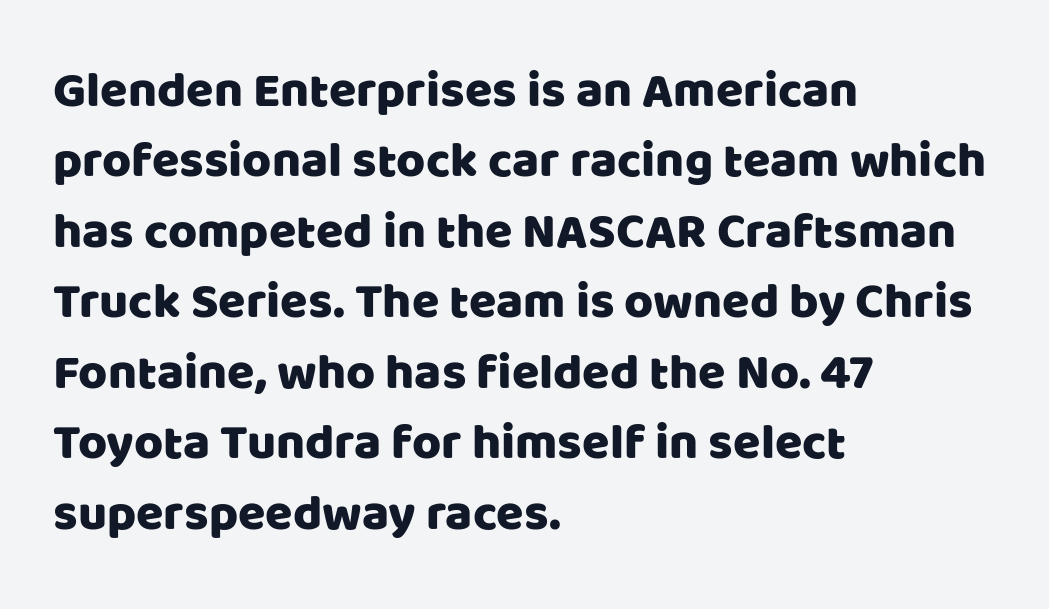
The image shows 50 px sans-serif type, upright; set left-aligned, normal line spacing (1.41x), normal letter spacing, not underlined; low stroke contrast and a large x-height.
